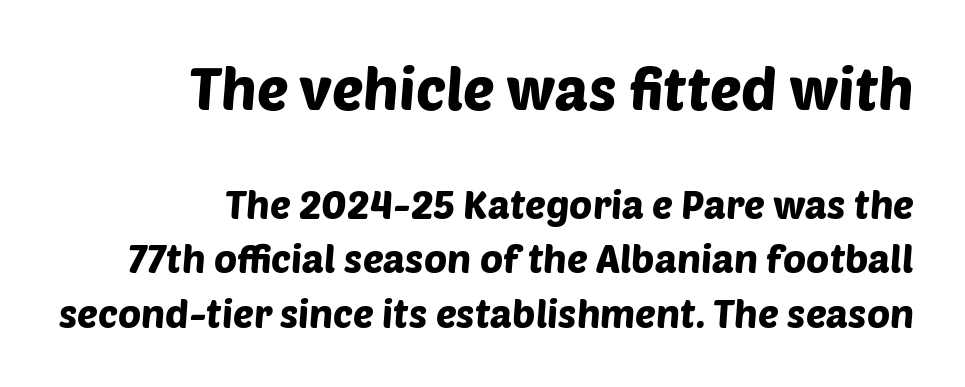
The image shows 59 px sans-serif type; set right-aligned, normal line spacing (1.39x), normal letter spacing, not underlined; the first (top) block is 1.51x larger; low stroke contrast and a large x-height.
